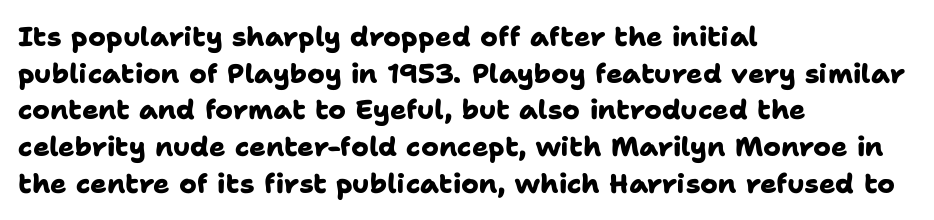
{"bold": "yes", "underline": "no", "align": "left", "line_spacing": "normal", "line_spacing_ratio": 1.36, "letter_spacing": "normal", "letter_spacing_em": 0.0, "glyph_px": 27}
